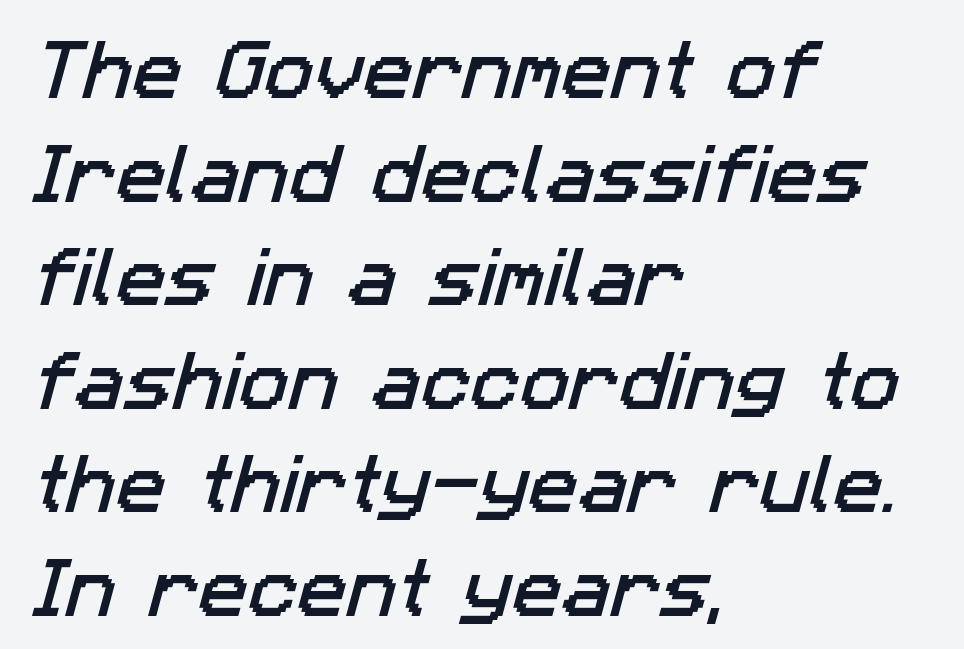
Q: Is the typeface a serif or a sans-serif typeface? A: Sans-serif.
Q: Is the text underlined? A: No.
Q: How is the paragraph aligned? A: Left-aligned.
Q: Is the spacing between letters normal or unusually wide? A: Normal.
Q: Is the spacing between lines tight, normal or loose? A: Normal.
Q: Width (condensed, normal, or wide)? A: Normal.
Q: Stroke contrast? A: Low.
Q: x-height? A: Medium.
Q: Monospaced? A: No.
